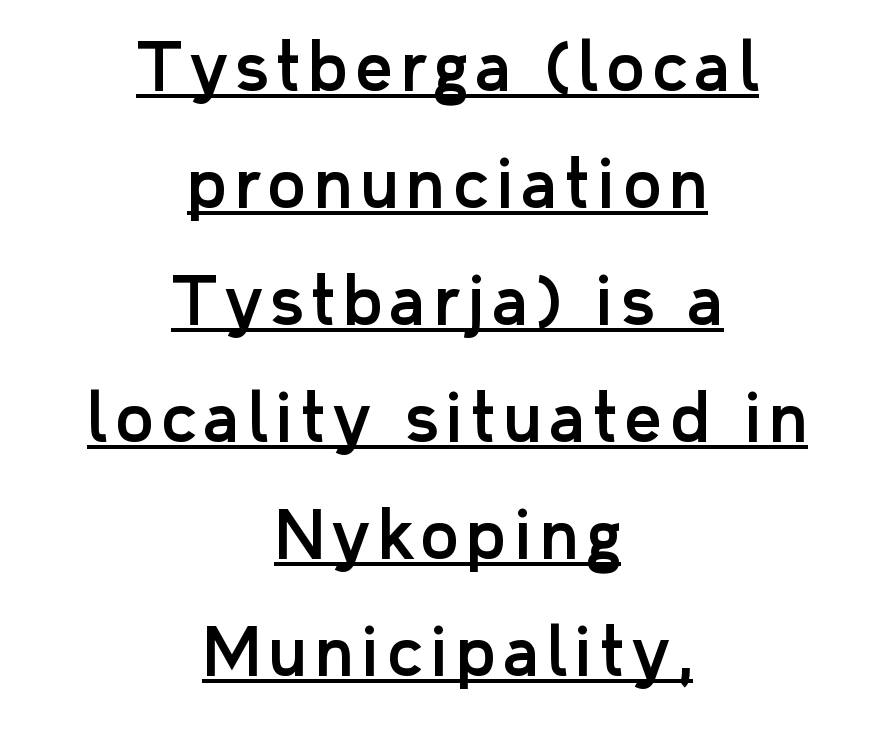
Q: Is the text italic (slanted)? A: No, it is upright.
Q: Is the typeface a serif or a sans-serif typeface? A: Sans-serif.
Q: Is the text underlined? A: Yes.
Q: How is the paragraph aligned? A: Centered.
Q: Width (condensed, normal, or wide)? A: Normal.
Q: Stroke contrast? A: Low.
Q: x-height? A: Medium.
Q: Monospaced? A: No.
